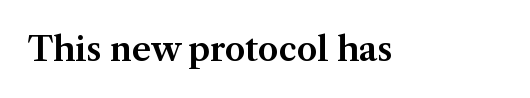
The image shows 33 px serif type, upright; set normal letter spacing, not underlined; medium stroke contrast and a medium x-height.
